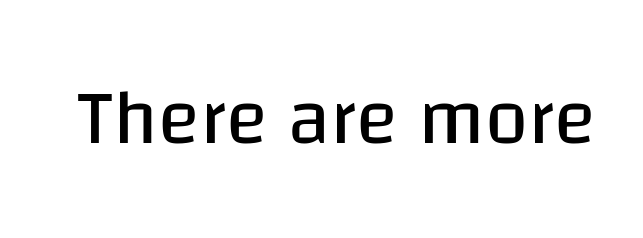
Is the stroke heavy? The answer is a plain regular-or-lighter. The passage shown is typeset with a sans-serif family. Underline: absent. Each word holds together tightly as a unit, with standard inter-letter gaps.
